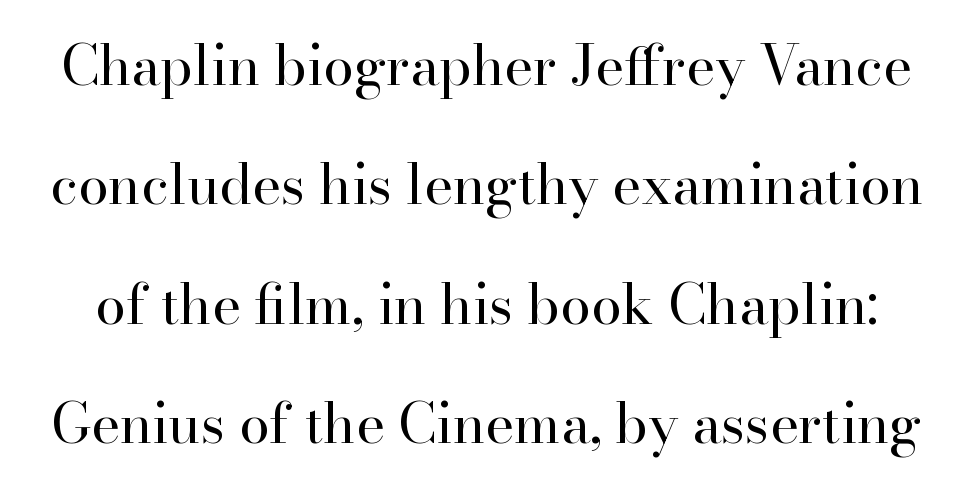
{"serif": "yes", "italic": "no", "bold": "no", "weight": "regular", "width": "normal", "stroke_contrast": "high", "x_height": "small", "monospaced": "no", "underline": "no", "line_spacing": "loose", "line_spacing_ratio": 2.17, "letter_spacing": "normal", "letter_spacing_em": 0.0, "glyph_px": 55}
